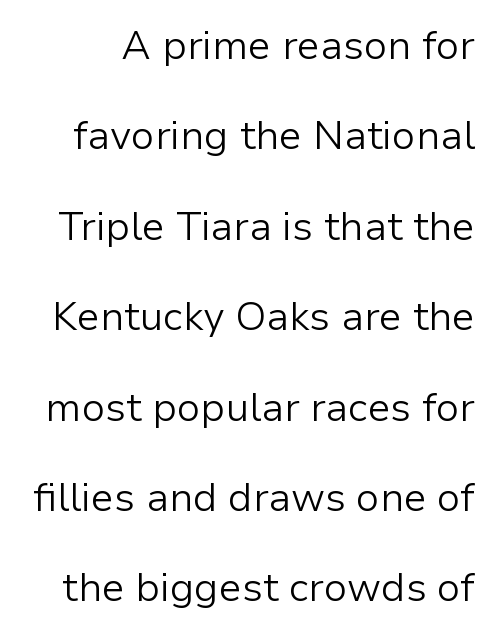
Q: Is the text bold? A: No.
Q: Is the text italic (slanted)? A: No, it is upright.
Q: Is the typeface a serif or a sans-serif typeface? A: Sans-serif.
Q: Is the text underlined? A: No.
Q: Is the spacing between letters normal or unusually wide? A: Normal.
Q: Is the spacing between lines tight, normal or loose? A: Loose.
Q: Width (condensed, normal, or wide)? A: Normal.
Q: Stroke contrast? A: Low.
Q: x-height? A: Medium.
Q: Monospaced? A: No.
